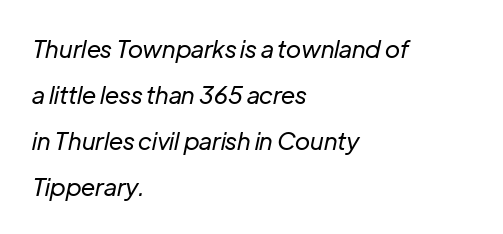
The image shows 24 px text type, italic (leaning right); set left-aligned, loose line spacing (1.91x), normal letter spacing, not underlined.
